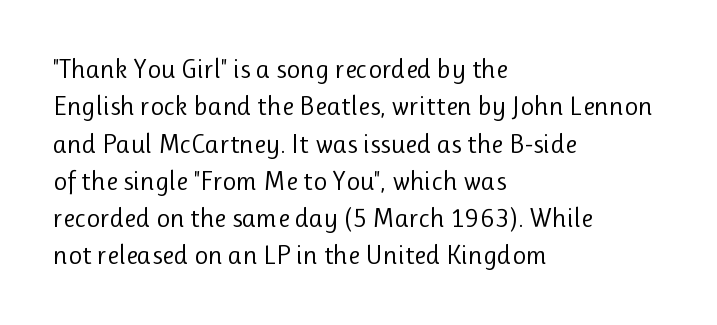
Q: Is the text bold? A: No.
Q: Is the text italic (slanted)? A: No, it is upright.
Q: Is the text underlined? A: No.
Q: How is the paragraph aligned? A: Left-aligned.
Q: Is the spacing between letters normal or unusually wide? A: Normal.
Q: Is the spacing between lines tight, normal or loose? A: Normal.
